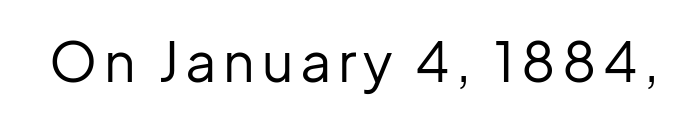
The image shows 55 px regular-weight sans-serif type, upright; set not underlined; low stroke contrast and a medium x-height.
